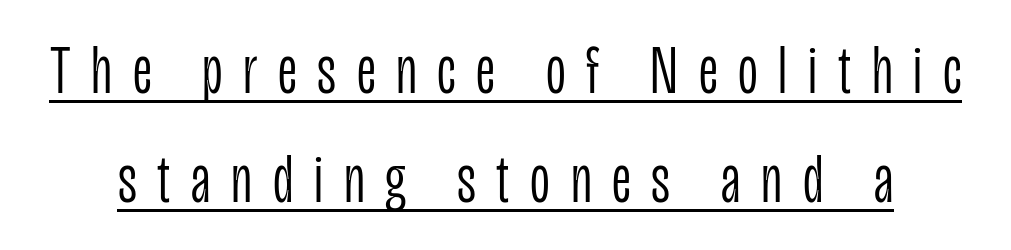
Q: Is the text bold? A: No.
Q: Is the text italic (slanted)? A: No, it is upright.
Q: Is the typeface a serif or a sans-serif typeface? A: Sans-serif.
Q: Is the text underlined? A: Yes.
Q: Is the spacing between letters normal or unusually wide? A: Unusually wide.
Q: Is the spacing between lines tight, normal or loose? A: Normal.
Q: Width (condensed, normal, or wide)? A: Condensed.
Q: Stroke contrast? A: Low.
Q: x-height? A: Large.
Q: Monospaced? A: No.
